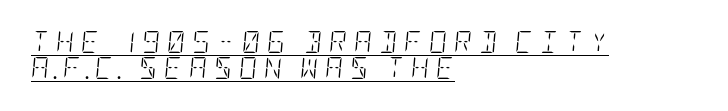
{"italic": "yes", "lean": "right", "slant_degrees": 5, "bold": "no", "underline": "yes", "align": "left", "line_spacing_ratio": 1.19, "letter_spacing": "wide", "letter_spacing_em": 0.32, "glyph_px": 22}
